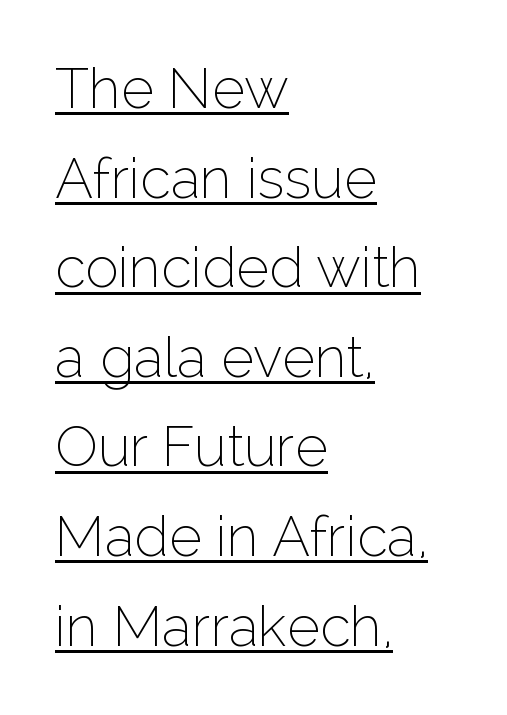
Each letter keeps its own natural width here, so spacing adapts to shape. Think standard paragraph weight, or any step lighter than that. Does extra space separate the letters? No, they use regular spacing. The glyphs are accompanied by a horizontal stroke just below them.
